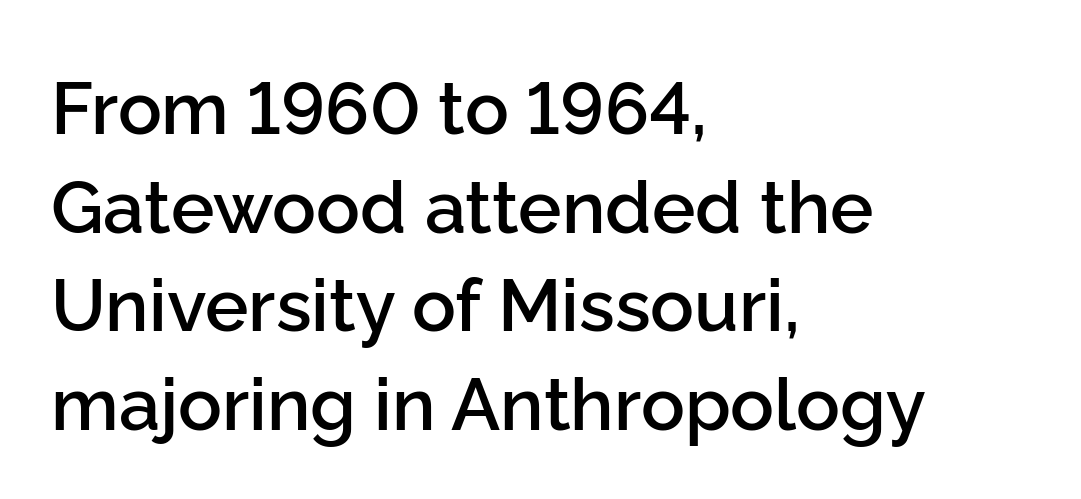
The image shows 73 px semibold sans-serif type, upright; set left-aligned, normal line spacing (1.35x), normal letter spacing, not underlined; low stroke contrast and a medium x-height.
